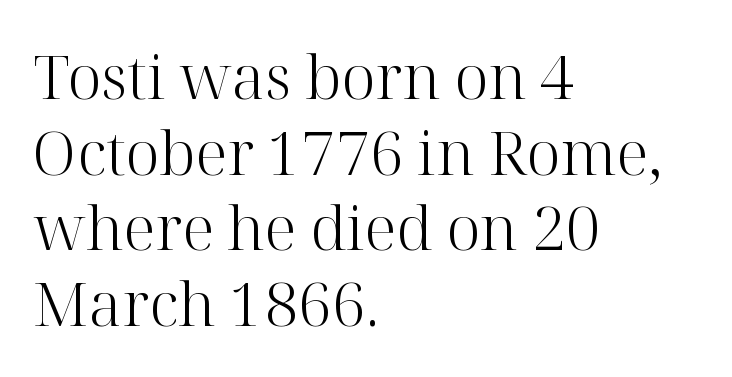
{"serif": "yes", "italic": "no", "bold": "no", "weight": "light", "width": "normal", "stroke_contrast": "high", "x_height": "medium", "monospaced": "no", "underline": "no", "align": "left", "line_spacing_ratio": 1.24, "letter_spacing": "normal", "letter_spacing_em": 0.0, "glyph_px": 61}
